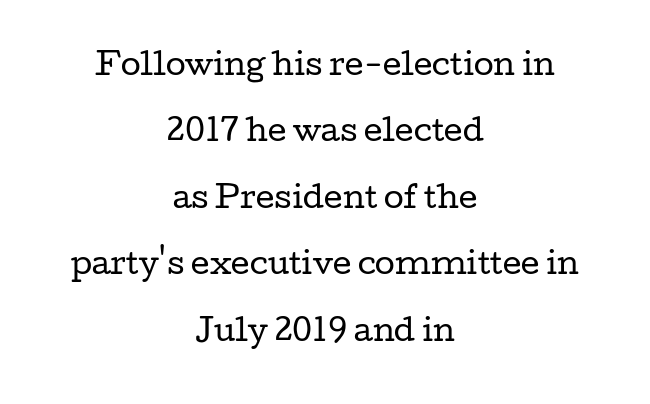
The image shows 29 px regular-weight, wide serif type, upright; set centered, loose line spacing (2.29x), normal letter spacing, not underlined; low stroke contrast and a medium x-height.
